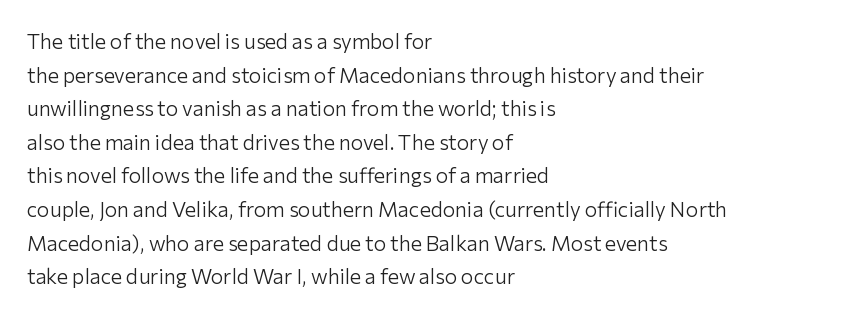
The image shows 21 px text type, upright; set left-aligned, normal line spacing (1.6x), normal letter spacing, not underlined.
